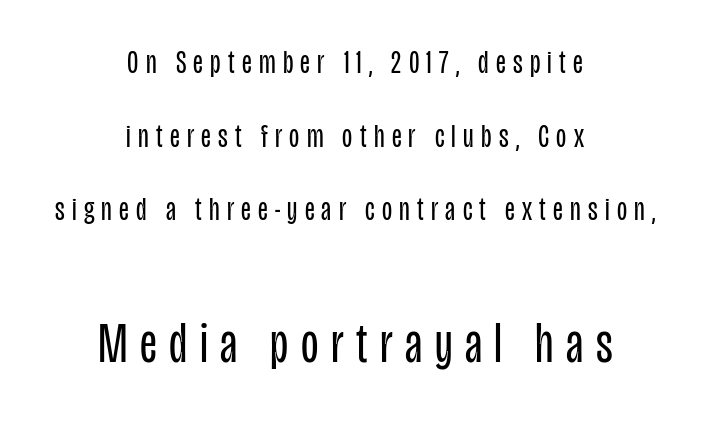
The image shows 57 px regular-weight, condensed sans-serif type, upright; set centered, loose line spacing (2.23x), unusually wide letter spacing (+0.22 em), not underlined; the second (bottom) block is 1.73x larger; low stroke contrast and a large x-height.
